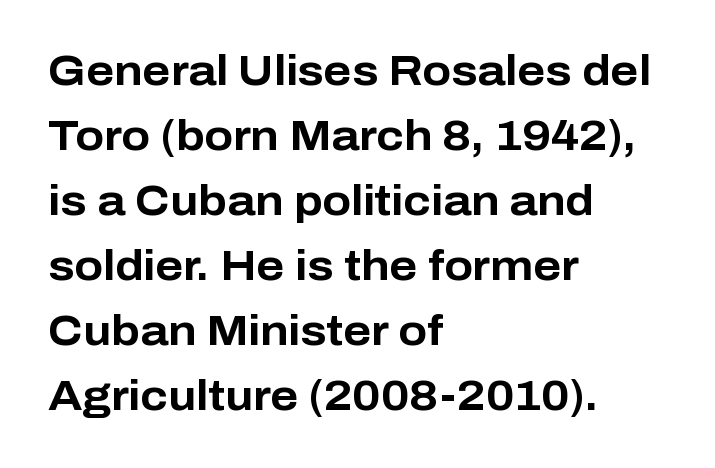
Q: Is the text bold? A: Yes.
Q: Is the text italic (slanted)? A: No, it is upright.
Q: Is the typeface a serif or a sans-serif typeface? A: Sans-serif.
Q: Is the text underlined? A: No.
Q: How is the paragraph aligned? A: Left-aligned.
Q: Is the spacing between letters normal or unusually wide? A: Normal.
Q: Is the spacing between lines tight, normal or loose? A: Normal.
Q: Width (condensed, normal, or wide)? A: Normal.
Q: Stroke contrast? A: Low.
Q: x-height? A: Medium.
Q: Monospaced? A: No.
